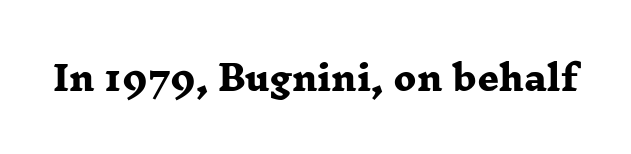
{"serif": "yes", "bold": "yes", "weight": "heavy", "width": "wide", "stroke_contrast": "low", "x_height": "medium", "monospaced": "no", "underline": "no", "letter_spacing": "normal", "letter_spacing_em": 0.0, "glyph_px": 34}
